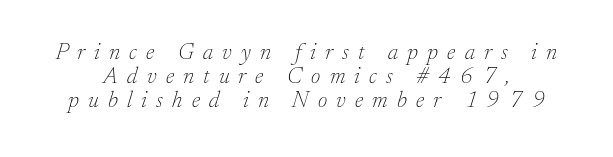
Q: Is the text bold? A: No.
Q: Is the text italic (slanted)? A: Yes, it leans right by about 17 degrees.
Q: Is the text underlined? A: No.
Q: Is the spacing between letters normal or unusually wide? A: Unusually wide.
Q: Is the spacing between lines tight, normal or loose? A: Tight.
